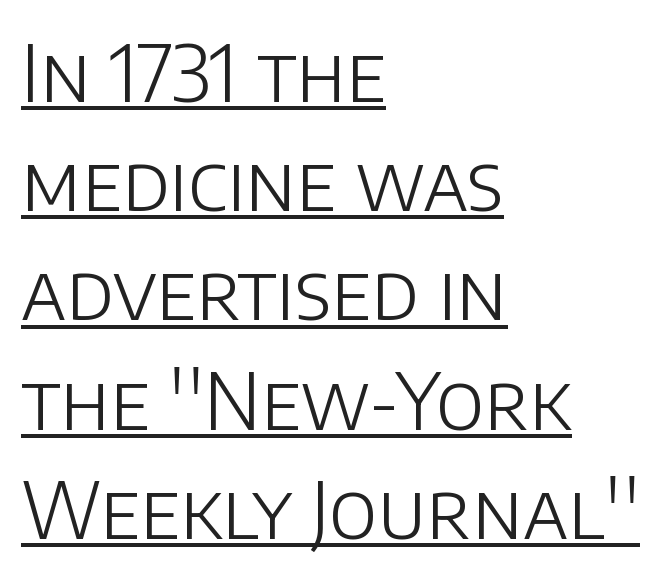
The passage shown is typed in a proportional face where columns would drift. This rendering uses left alignment, leaving the right contour irregular. The rendering uses a moderate line-height, typical for paragraphs. What kind of face is this? One without serifs — a sans. The horizontal fit of the characters is conventional and even. No italicization has been applied; the sample stays upright.
